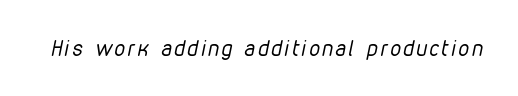
Q: Is the text bold? A: No.
Q: Is the text italic (slanted)? A: Yes, it leans right by about 12 degrees.
Q: Is the text underlined? A: No.
